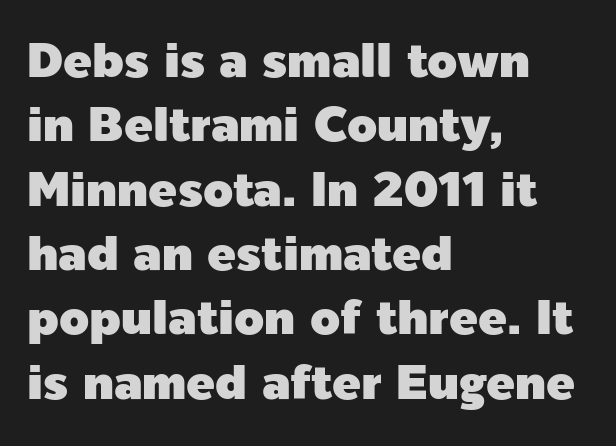
The rendering keeps characters at their native spacing. The leading is moderate, giving the passage an even texture. The face used here is proportionally spaced, like ordinary book or web type. The font's upright variant was chosen for this text. Each letter's strokes conclude bluntly, with no projecting serifs. The baseline area is clear.
